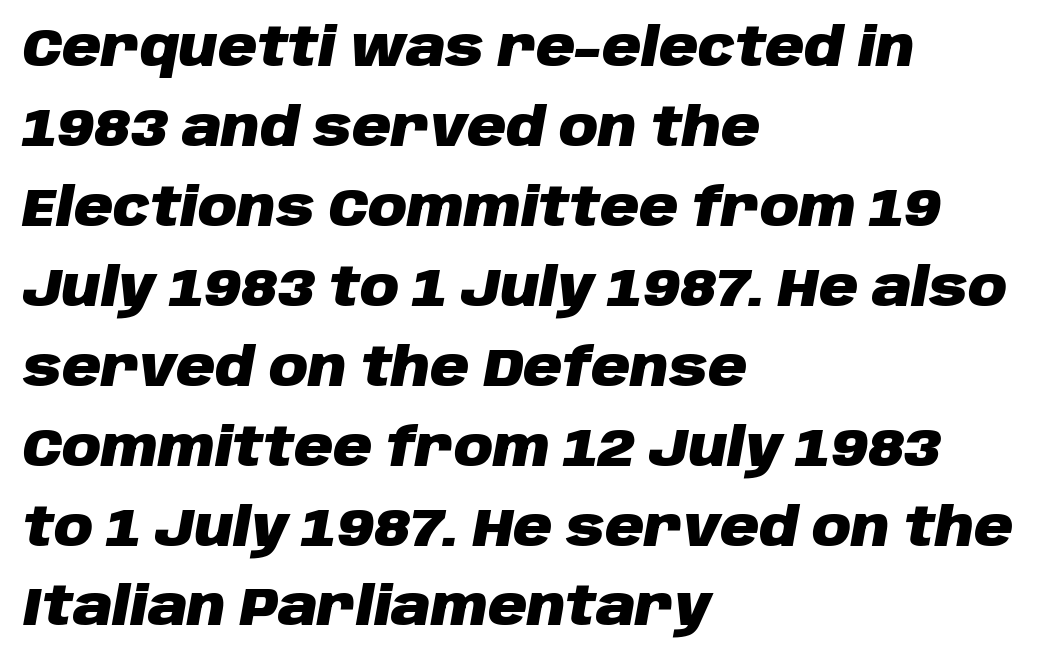
Note the varied advance widths — an 'i' is clearly narrower than an 'm'. Normally led — the rows are evenly, conventionally spaced. An italicized treatment has been applied to the whole sample. Visually the block forms a straight wall on the left and a jagged coastline on the right. The specimen omits any rule beneath the text block's lines.
